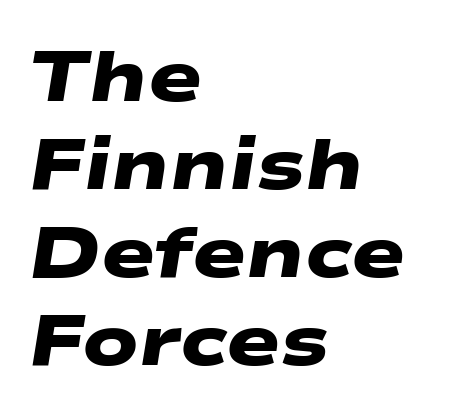
The image shows 72 px heavy, wide sans-serif type; set left-aligned, line spacing 1.22x, normal letter spacing, not underlined; low stroke contrast and a medium x-height.
